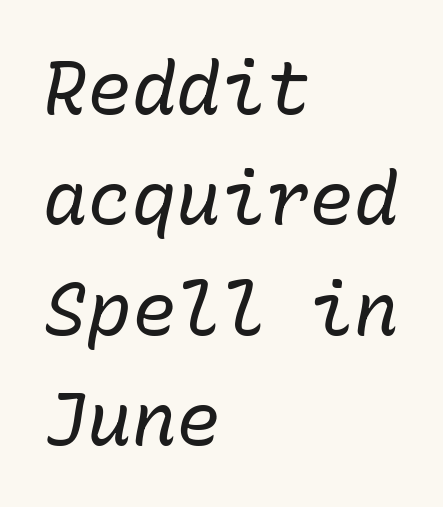
The image shows 74 px regular-weight type, italic (leaning right), monospaced; set left-aligned, normal line spacing (1.49x), normal letter spacing, not underlined; low stroke contrast and a medium x-height.
